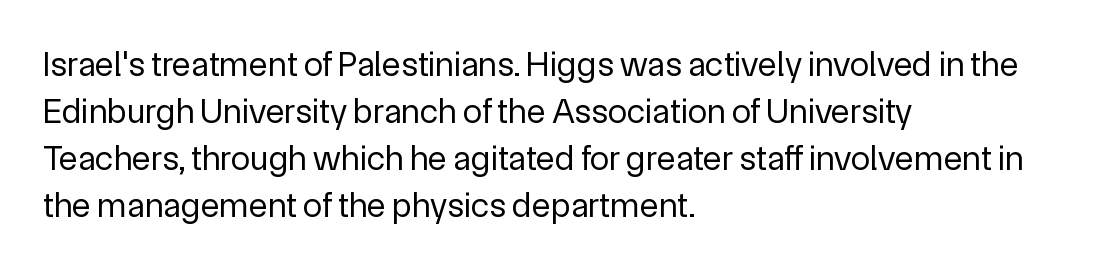
Q: Is the text bold? A: No.
Q: Is the text italic (slanted)? A: No, it is upright.
Q: Is the typeface a serif or a sans-serif typeface? A: Sans-serif.
Q: Is the text underlined? A: No.
Q: How is the paragraph aligned? A: Left-aligned.
Q: Is the spacing between letters normal or unusually wide? A: Normal.
Q: Is the spacing between lines tight, normal or loose? A: Normal.
Q: Width (condensed, normal, or wide)? A: Normal.
Q: x-height? A: Medium.
Q: Monospaced? A: No.
